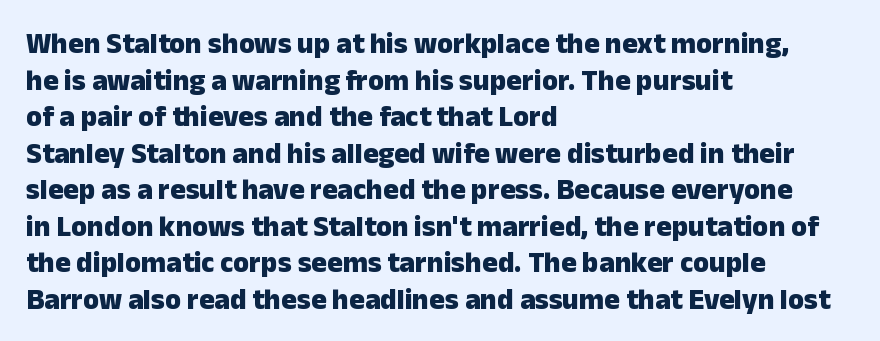
Q: Is the text bold? A: Yes.
Q: Is the text italic (slanted)? A: No, it is upright.
Q: Is the typeface a serif or a sans-serif typeface? A: Sans-serif.
Q: Is the text underlined? A: No.
Q: How is the paragraph aligned? A: Left-aligned.
Q: Is the spacing between letters normal or unusually wide? A: Normal.
Q: Is the spacing between lines tight, normal or loose? A: Normal.
Q: Width (condensed, normal, or wide)? A: Normal.
Q: Stroke contrast? A: Low.
Q: x-height? A: Medium.
Q: Monospaced? A: No.
